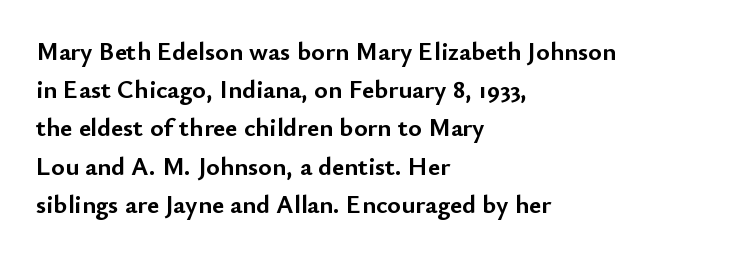
The image shows 26 px bold type, upright; set left-aligned, normal line spacing (1.47x), normal letter spacing, not underlined.
